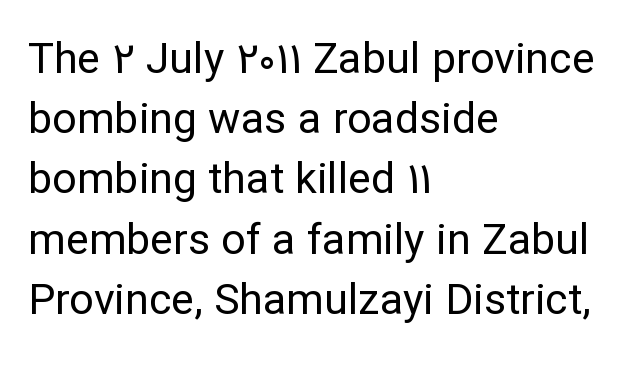
Q: Is the text bold? A: No.
Q: Is the text italic (slanted)? A: No, it is upright.
Q: Is the typeface a serif or a sans-serif typeface? A: Sans-serif.
Q: Is the text underlined? A: No.
Q: How is the paragraph aligned? A: Left-aligned.
Q: Is the spacing between letters normal or unusually wide? A: Normal.
Q: Is the spacing between lines tight, normal or loose? A: Normal.
Q: Width (condensed, normal, or wide)? A: Normal.
Q: Stroke contrast? A: Low.
Q: x-height? A: Medium.
Q: Monospaced? A: No.
